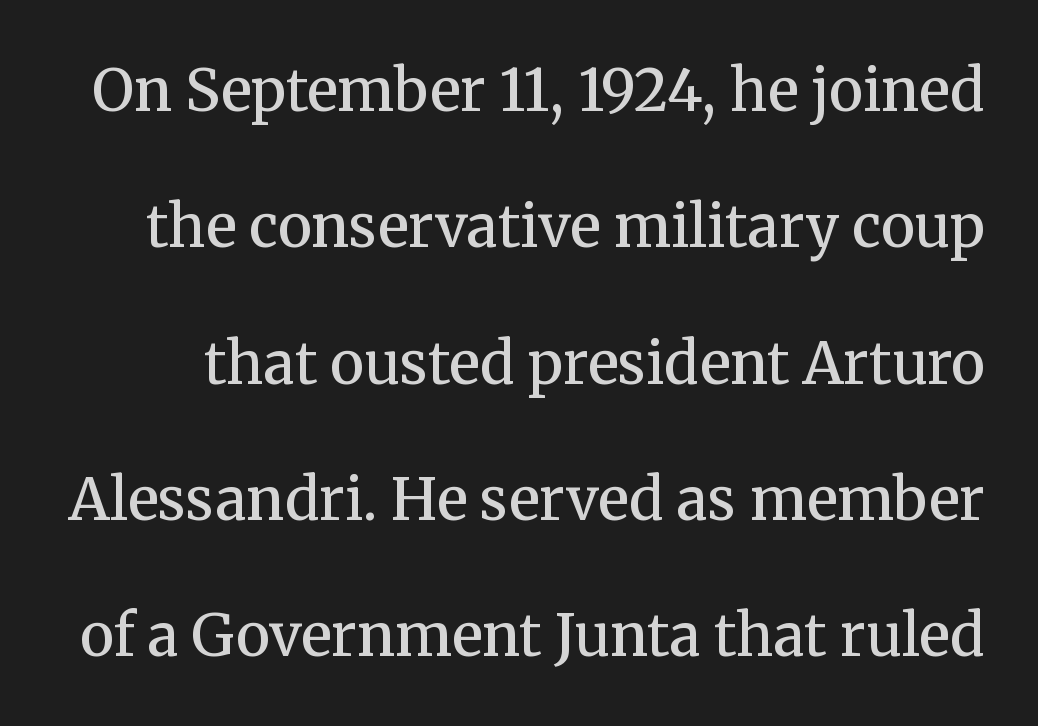
Vertically, the passage feels expansive, rows floating well apart. Italic: no, the glyphs are upright roman. Short note: letters normally spaced. You could not count columns in this text — the font is proportionally spaced. These lines carry some extra weight — a demibold, not a full bold. Underlining? Definitely not there.
